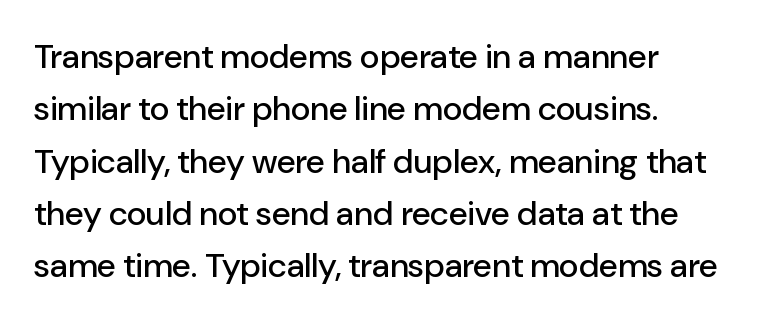
Note the varied advance widths — an 'i' is clearly narrower than an 'm'. Notice how the stems are strictly vertical — no italics here. Descender tails drop into unmarked territory. The designer left line spacing at the default. What stands out about the letter spacing? Nothing — it is the standard amount. Typeset ragged right — the left edge is the straight one.
